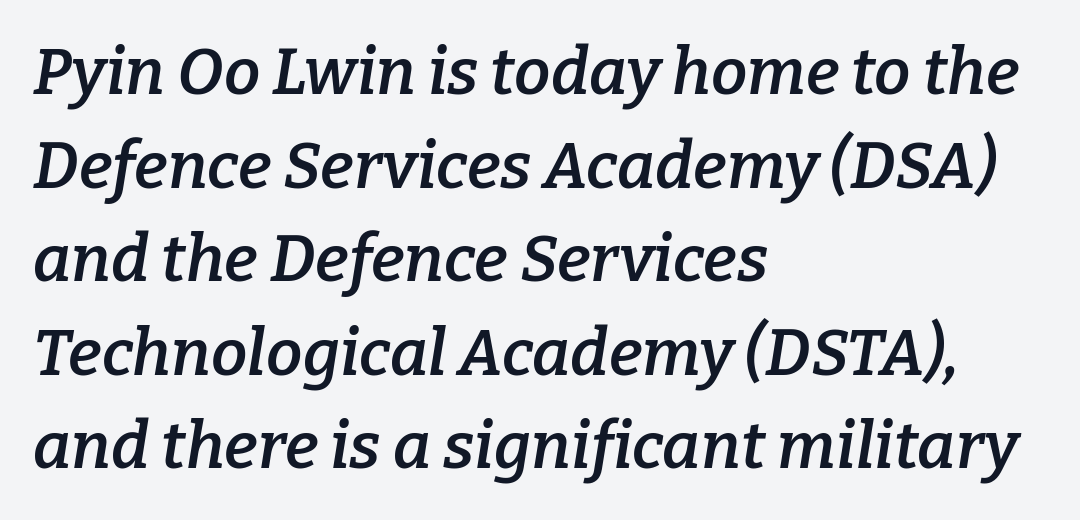
The image shows 65 px semibold serif type, italic (leaning right); set left-aligned, normal line spacing (1.44x), normal letter spacing, not underlined; low stroke contrast and a medium x-height.
